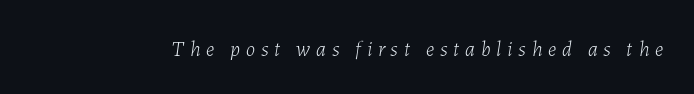
{"italic": "yes", "lean": "right", "slant_degrees": 7, "bold": "no", "underline": "no", "letter_spacing": "wide", "letter_spacing_em": 0.28, "glyph_px": 21}
